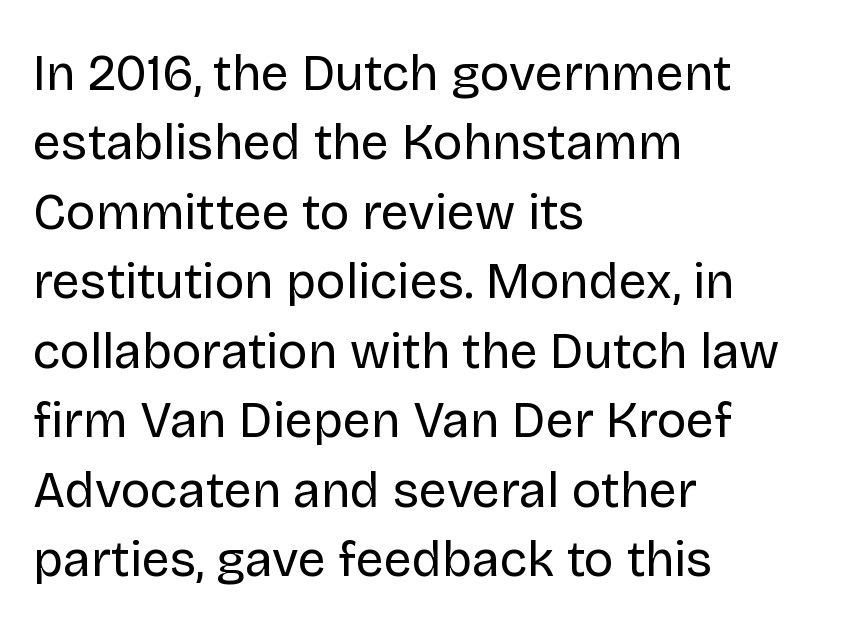
The image shows 50 px regular-weight sans-serif type, upright; set left-aligned, normal line spacing (1.39x), normal letter spacing, not underlined; low stroke contrast and a large x-height.
